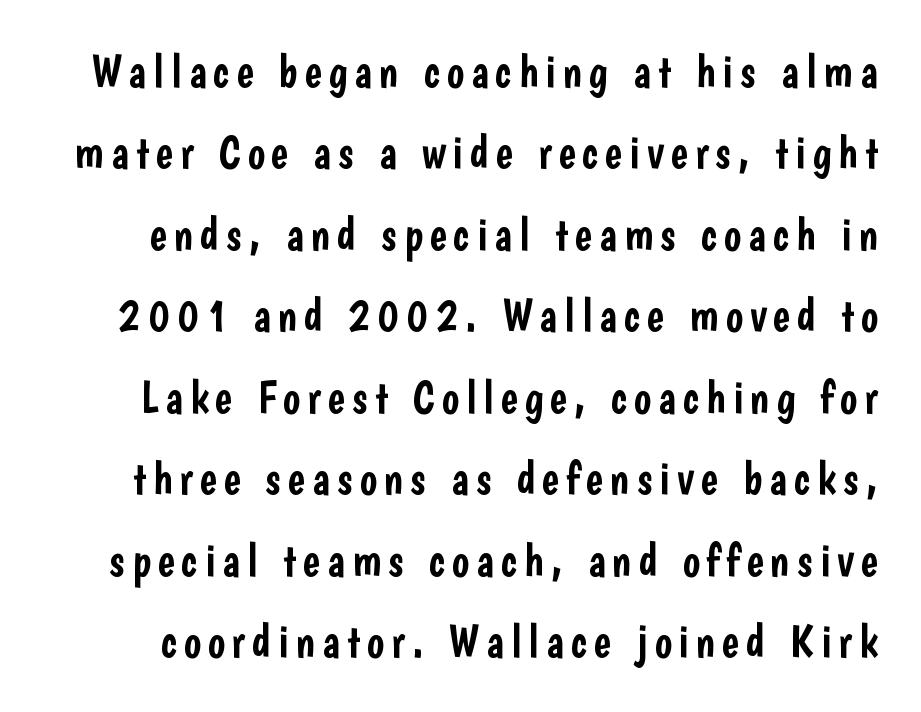
The image shows 46 px condensed sans-serif type, upright; set line spacing 1.77x, not underlined; low stroke contrast and a medium x-height.
